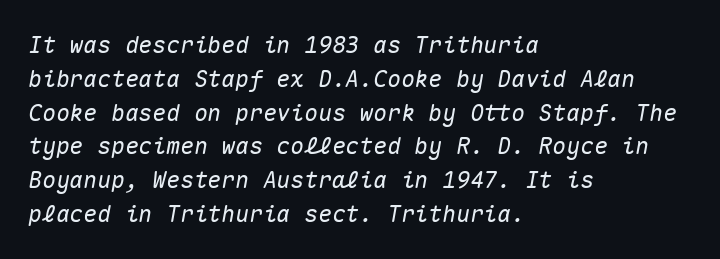
The image shows 23 px text type, italic (leaning right); set left-aligned, normal line spacing (1.47x), normal letter spacing, not underlined.
